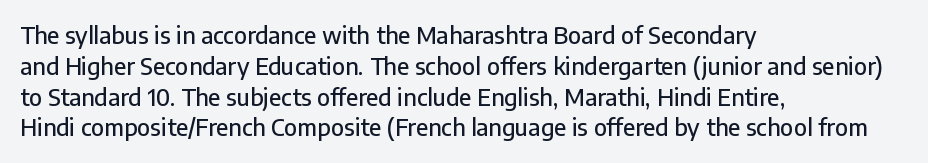
The glyphs are unaccompanied by any horizontal stroke below them. Quick note: not italic, upright. Each word holds together tightly as a unit, with standard inter-letter gaps. The paragraph shown leans on its left margin. Does the leading feel generous? No, just average.
